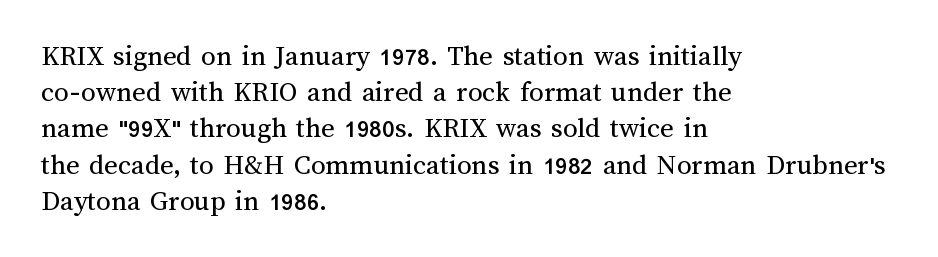
Q: Is the text bold? A: No.
Q: Is the text italic (slanted)? A: No, it is upright.
Q: Is the text underlined? A: No.
Q: How is the paragraph aligned? A: Left-aligned.
Q: Is the spacing between letters normal or unusually wide? A: Normal.
Q: Is the spacing between lines tight, normal or loose? A: Normal.
Q: Width (condensed, normal, or wide)? A: Normal.
Q: Stroke contrast? A: Medium.
Q: x-height? A: Medium.
Q: Monospaced? A: No.
